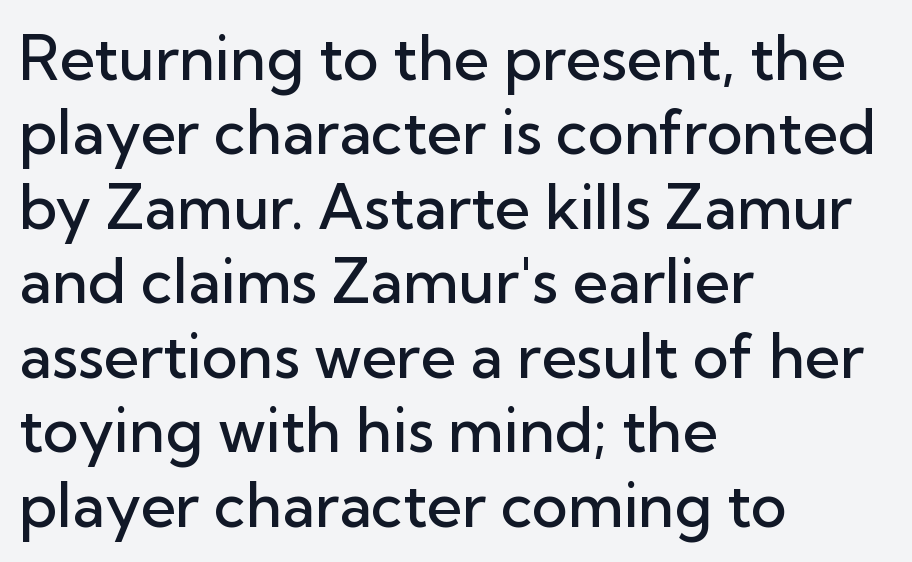
Q: Is the text bold? A: Semi-bold.
Q: Is the text italic (slanted)? A: No, it is upright.
Q: Is the typeface a serif or a sans-serif typeface? A: Sans-serif.
Q: Is the text underlined? A: No.
Q: How is the paragraph aligned? A: Left-aligned.
Q: Is the spacing between letters normal or unusually wide? A: Normal.
Q: Width (condensed, normal, or wide)? A: Normal.
Q: Stroke contrast? A: Low.
Q: x-height? A: Medium.
Q: Monospaced? A: No.
